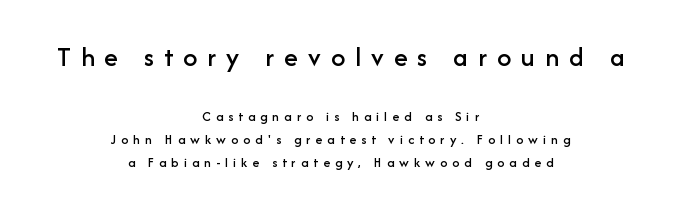
What's the leading like? Ordinary, nothing unusual. Do the letters lean? They stand straight. The area under the type is left untouched. You get the large type first, then a drop to smaller type. Both edges are ragged and mirror each other, which tells us the setting is centered. Observe the wide spacing: letters keep a clear distance from each other.
